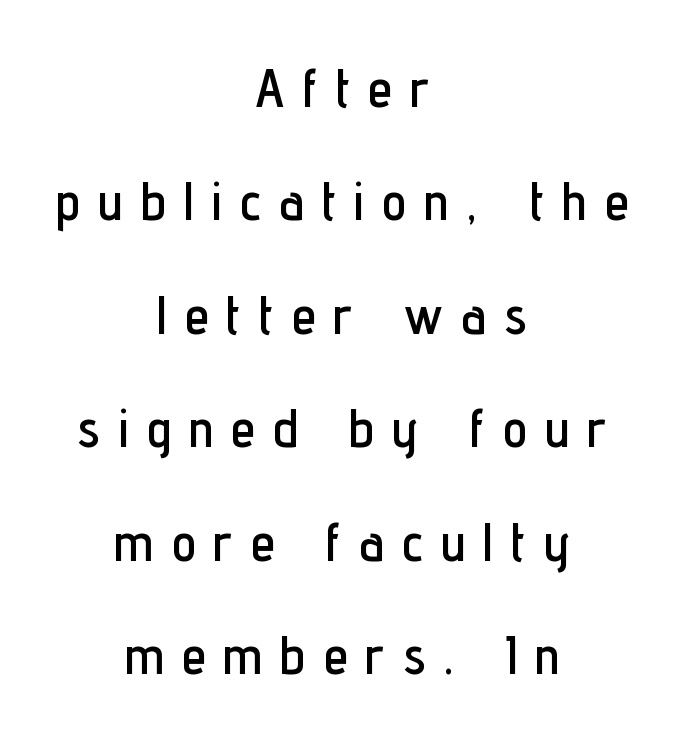
The image shows 54 px condensed sans-serif type, upright; set centered, loose line spacing (2.1x), unusually wide letter spacing (+0.34 em), not underlined; low stroke contrast and a medium x-height.
